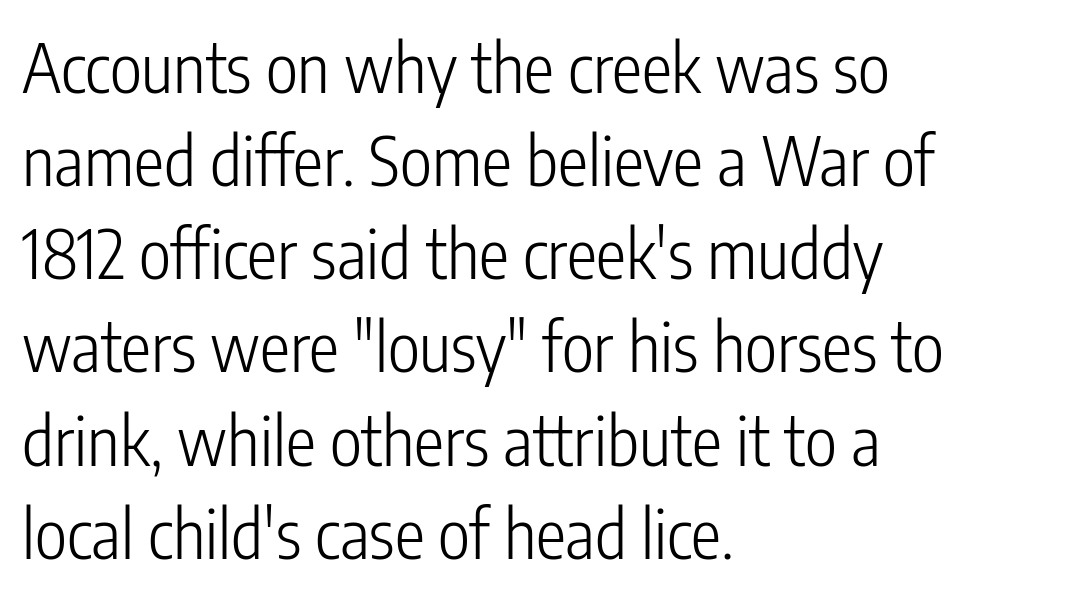
Q: Is the text bold? A: No.
Q: Is the text italic (slanted)? A: No, it is upright.
Q: Is the typeface a serif or a sans-serif typeface? A: Sans-serif.
Q: Is the text underlined? A: No.
Q: How is the paragraph aligned? A: Left-aligned.
Q: Is the spacing between letters normal or unusually wide? A: Normal.
Q: Is the spacing between lines tight, normal or loose? A: Normal.
Q: Width (condensed, normal, or wide)? A: Condensed.
Q: Stroke contrast? A: Low.
Q: x-height? A: Medium.
Q: Monospaced? A: No.
